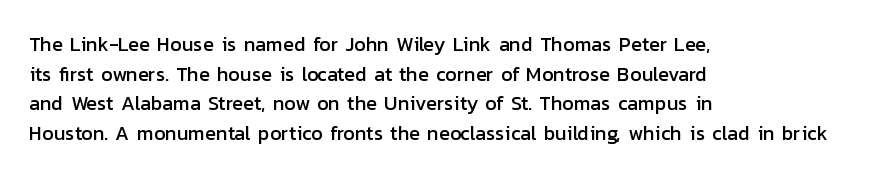
{"italic": "no", "underline": "no", "align": "left", "line_spacing": "normal", "line_spacing_ratio": 1.48, "letter_spacing": "normal", "letter_spacing_em": 0.0, "glyph_px": 20}
